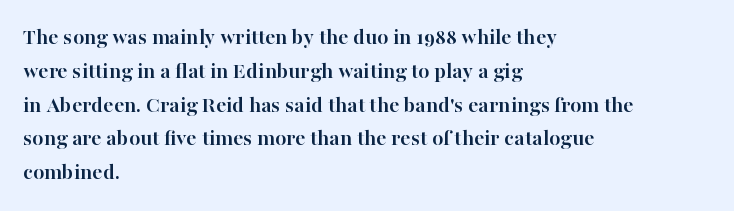
The image shows 23 px bold type, upright; set left-aligned, normal line spacing (1.47x), normal letter spacing, not underlined.
